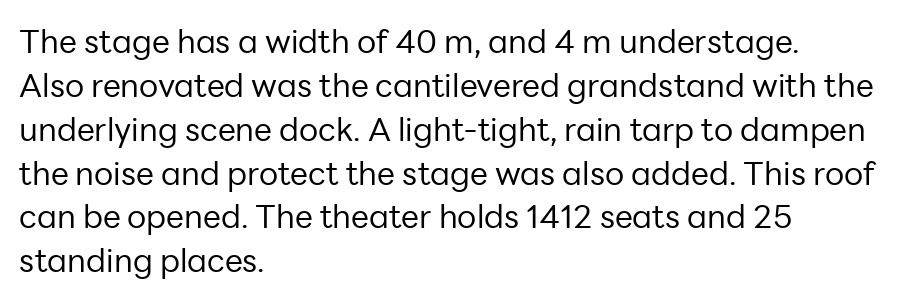
{"serif": "no", "italic": "no", "bold": "no", "weight": "regular", "width": "normal", "stroke_contrast": "low", "x_height": "medium", "monospaced": "no", "underline": "no", "align": "left", "line_spacing": "normal", "line_spacing_ratio": 1.37, "letter_spacing": "normal", "letter_spacing_em": 0.0, "glyph_px": 32}
